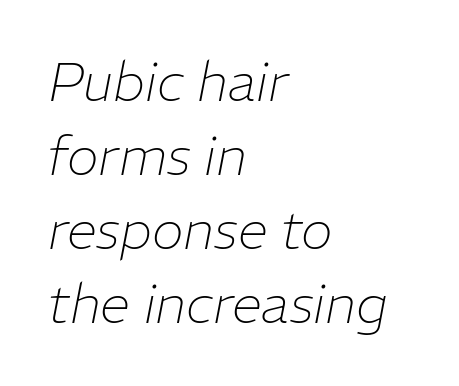
The image shows 54 px thin type, italic (leaning right); set left-aligned, normal line spacing (1.37x), normal letter spacing, not underlined; low stroke contrast and a medium x-height.
